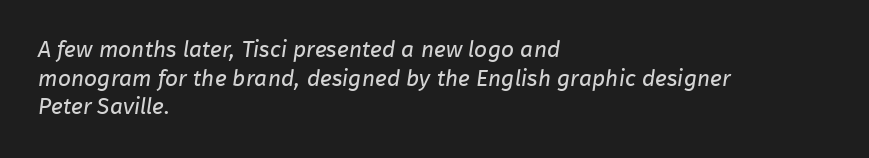
Every row of glyphs begins at an identical x-position on the left. Words appear dense and cohesive because spacing is normal. Decoration check: the copy has no underline. The strokes are not fattened; the text isn't bold.
